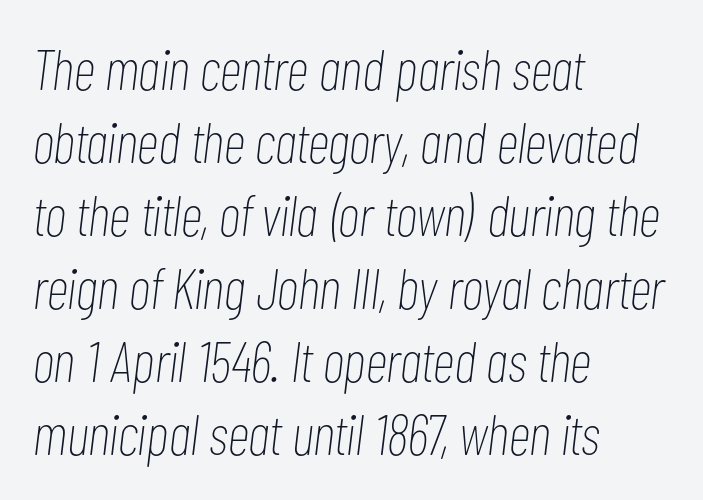
The passage shown has conventional tracking throughout. The strokes are not fattened; the text isn't bold. The space beneath each line is pristine and unruled. This rendering uses left alignment, leaving the right contour irregular. Spacing verdict: proportional, widths tailored to each character. Horizontal bands of white between lines are of average thickness.
